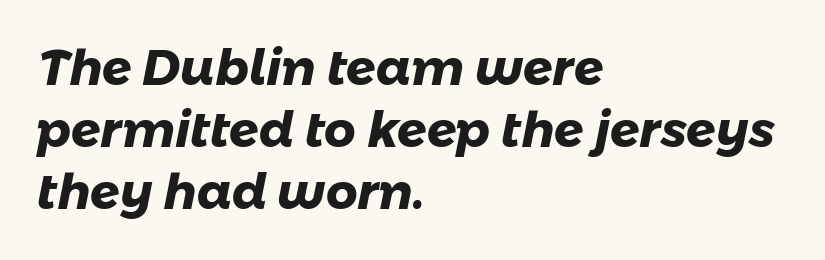
{"serif": "no", "bold": "yes", "weight": "heavy", "width": "normal", "stroke_contrast": "low", "x_height": "medium", "monospaced": "no", "underline": "no", "align": "left", "line_spacing": "normal", "line_spacing_ratio": 1.27, "letter_spacing": "normal", "letter_spacing_em": 0.0, "glyph_px": 49}
